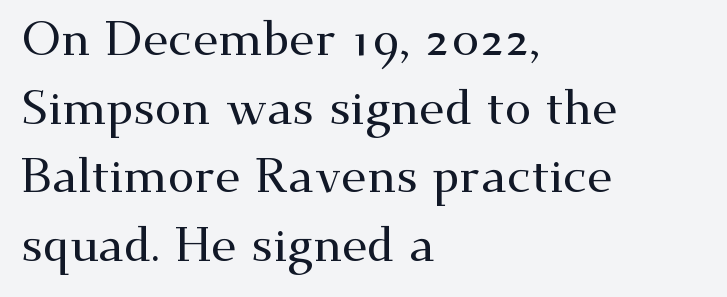
Designer's note — italics off, roman on. Is this a fixed-width face? No — the glyphs have proportional, varying widths. Small tapered or slab feet sit at the stroke ends, so this counts as serif. The specimen omits any rule beneath the text block's lines. A student would call this left alignment; a typographer would say flush left, rag right.
